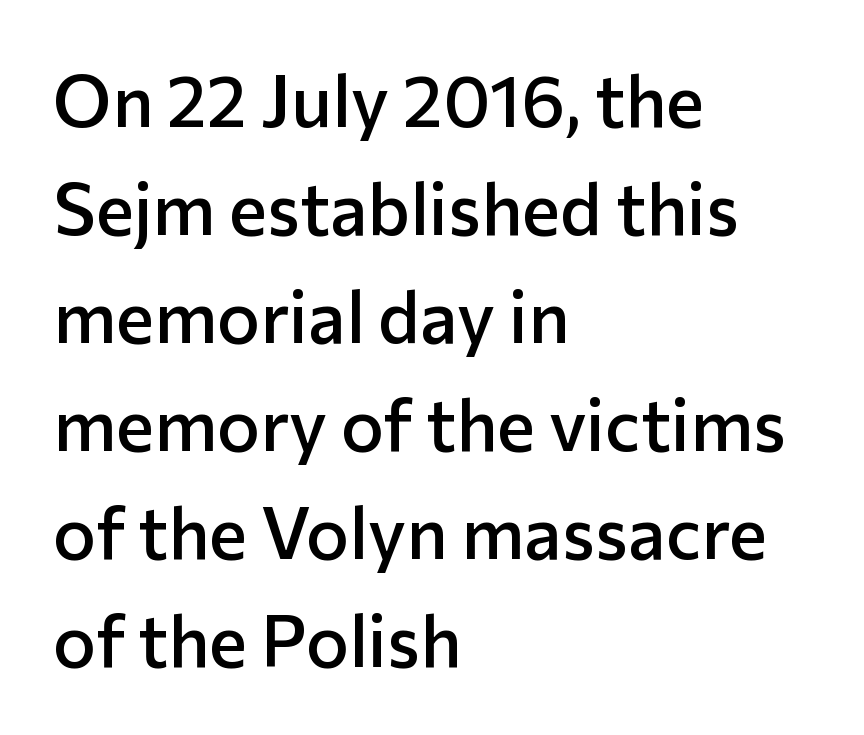
Does the weight exceed regular? Yes, but only to semibold. All the whitespace from short lines collects on the right. Is the letter spacing exaggerated? No — it looks like the ordinary default. The rendering uses a moderate line-height, typical for paragraphs. Nope, not italic — everything's standing straight.
